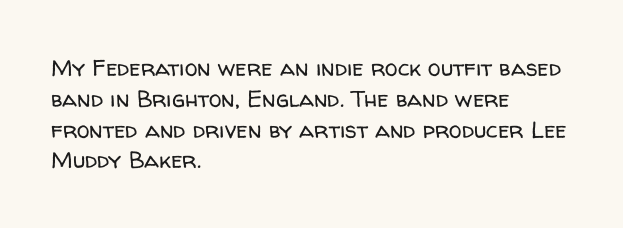
The image shows 23 px text type, upright; set left-aligned, normal line spacing (1.34x), normal letter spacing, not underlined.
